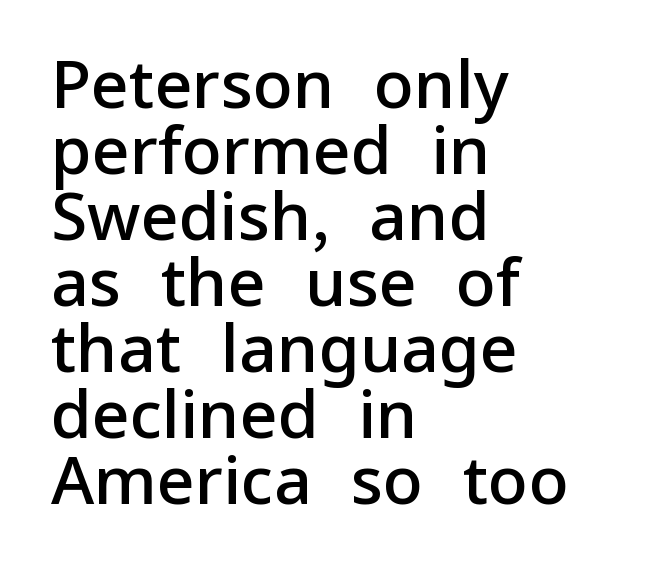
{"serif": "no", "italic": "no", "bold": "semi", "weight": "semibold", "width": "normal", "stroke_contrast": "low", "x_height": "medium", "monospaced": "no", "underline": "no", "align": "left", "line_spacing": "tight", "line_spacing_ratio": 1.0, "letter_spacing": "normal", "letter_spacing_em": 0.0, "glyph_px": 66}
